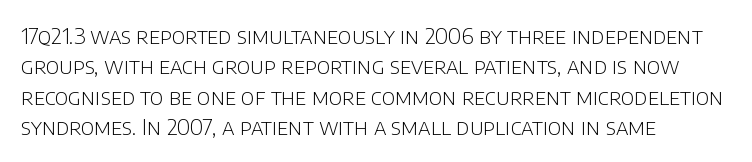
{"italic": "no", "bold": "no", "underline": "no", "align": "left", "line_spacing": "normal", "line_spacing_ratio": 1.38, "letter_spacing": "normal", "letter_spacing_em": 0.0, "glyph_px": 22}
